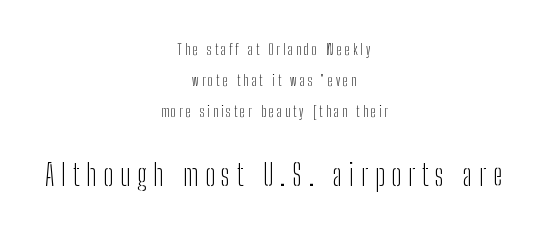
The image shows 29 px light, condensed sans-serif type, upright; set centered, loose line spacing (2.22x), unusually wide letter spacing (+0.23 em), not underlined; the second (bottom) block is 2.07x larger; low stroke contrast and a medium x-height.
